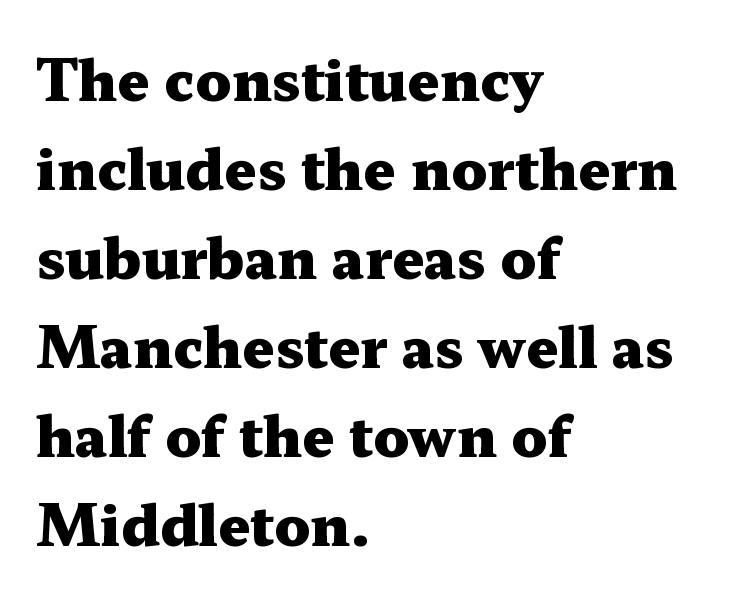
Q: Is the text bold? A: Yes.
Q: Is the text italic (slanted)? A: No, it is upright.
Q: Is the typeface a serif or a sans-serif typeface? A: Serif.
Q: Is the text underlined? A: No.
Q: How is the paragraph aligned? A: Left-aligned.
Q: Is the spacing between letters normal or unusually wide? A: Normal.
Q: Is the spacing between lines tight, normal or loose? A: Normal.
Q: Width (condensed, normal, or wide)? A: Wide.
Q: Stroke contrast? A: Medium.
Q: x-height? A: Medium.
Q: Monospaced? A: No.
